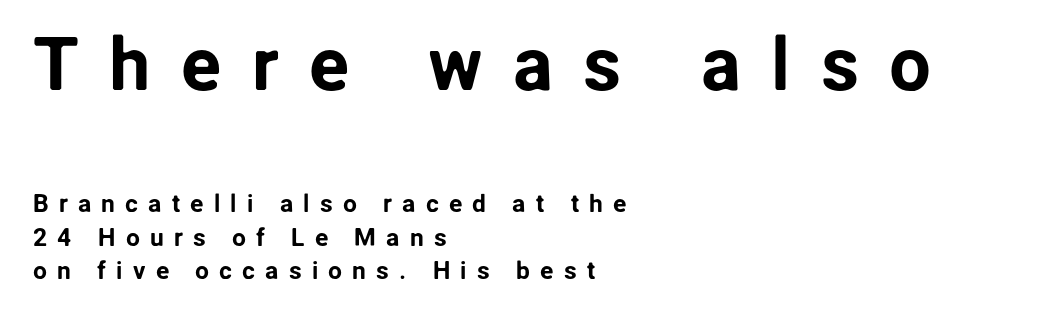
Anything drawn beneath the words? Only blank space. These lines were composed using upright roman letters. Looks like regular typesetting: each glyph gets only the width it needs. Size contrast runs from large at the top to small at the bottom.
